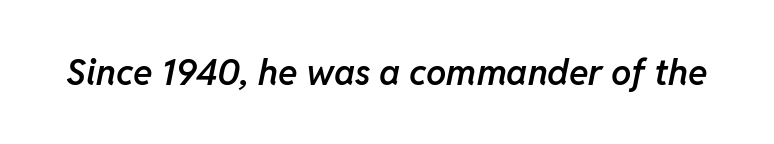
{"italic": "yes", "lean": "right", "slant_degrees": 11, "bold": "semi", "weight": "semibold", "width": "normal", "stroke_contrast": "low", "x_height": "medium", "monospaced": "no", "underline": "no", "letter_spacing": "normal", "letter_spacing_em": 0.0, "glyph_px": 36}
